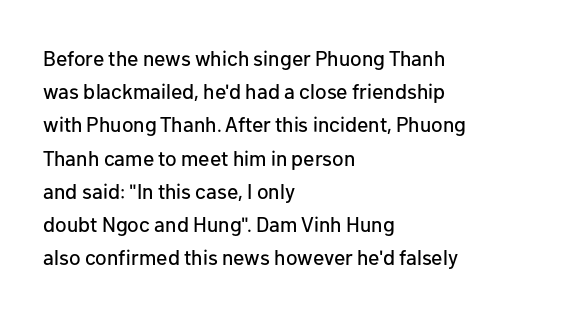
{"italic": "no", "underline": "no", "align": "left", "line_spacing": "normal", "line_spacing_ratio": 1.58, "letter_spacing": "normal", "letter_spacing_em": 0.0, "glyph_px": 21}
